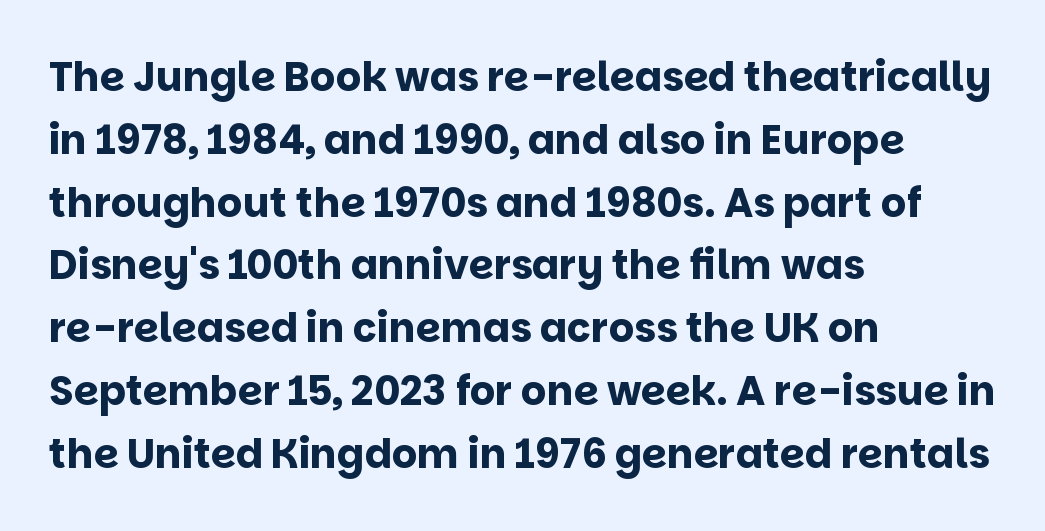
Q: Is the text bold? A: Yes.
Q: Is the text italic (slanted)? A: No, it is upright.
Q: Is the typeface a serif or a sans-serif typeface? A: Sans-serif.
Q: Is the text underlined? A: No.
Q: How is the paragraph aligned? A: Left-aligned.
Q: Is the spacing between letters normal or unusually wide? A: Normal.
Q: Is the spacing between lines tight, normal or loose? A: Normal.
Q: Width (condensed, normal, or wide)? A: Normal.
Q: Stroke contrast? A: Low.
Q: x-height? A: Large.
Q: Monospaced? A: No.
